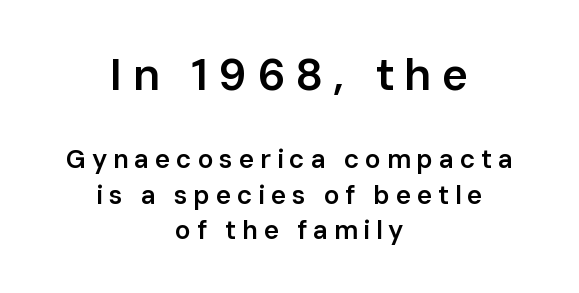
Q: Is the text bold? A: Semi-bold.
Q: Is the text italic (slanted)? A: No, it is upright.
Q: Is the typeface a serif or a sans-serif typeface? A: Sans-serif.
Q: Is the text underlined? A: No.
Q: How is the paragraph aligned? A: Centered.
Q: Is the spacing between letters normal or unusually wide? A: Unusually wide.
Q: Is the spacing between lines tight, normal or loose? A: Normal.
Q: Which block of text is set in a larger size, the first (top) or the second (bottom)? A: The first (top) one.
Q: Width (condensed, normal, or wide)? A: Normal.
Q: Stroke contrast? A: Low.
Q: x-height? A: Medium.
Q: Monospaced? A: No.
